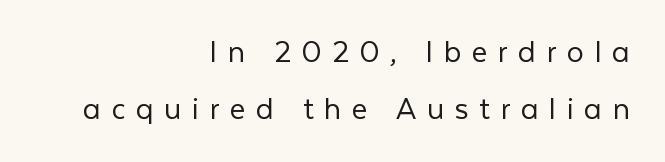
Q: Is the text bold? A: No.
Q: Is the text italic (slanted)? A: No, it is upright.
Q: Is the typeface a serif or a sans-serif typeface? A: Sans-serif.
Q: Is the text underlined? A: No.
Q: How is the paragraph aligned? A: Right-aligned.
Q: Is the spacing between letters normal or unusually wide? A: Unusually wide.
Q: Is the spacing between lines tight, normal or loose? A: Normal.
Q: Width (condensed, normal, or wide)? A: Normal.
Q: Stroke contrast? A: Low.
Q: x-height? A: Medium.
Q: Monospaced? A: No.
